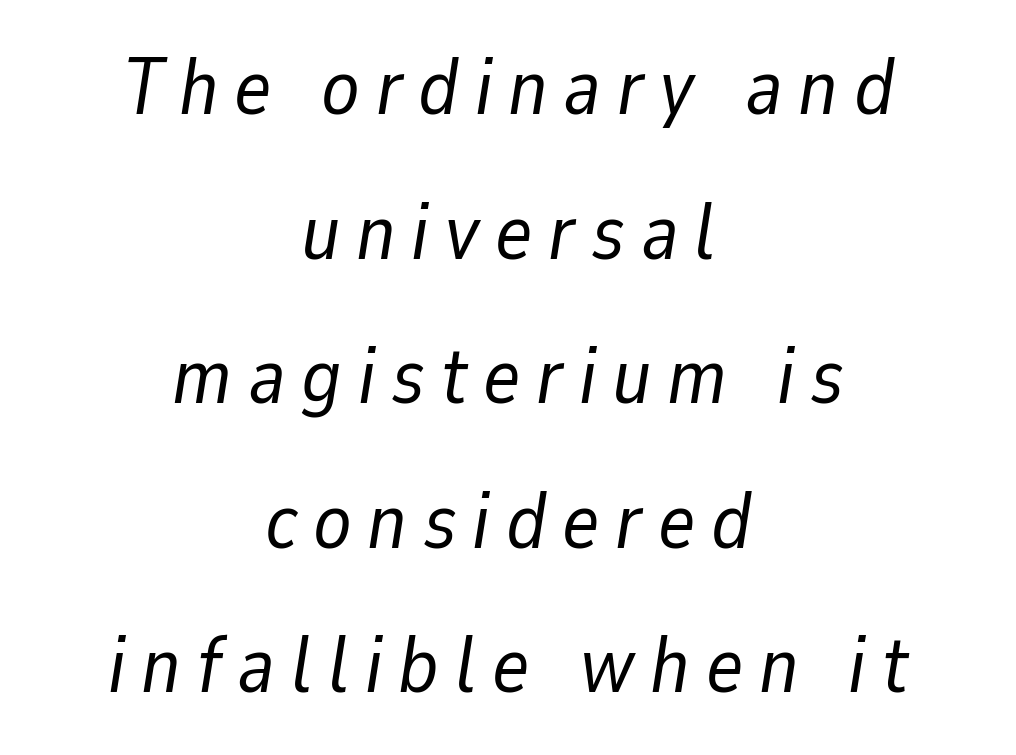
The paragraph has two soft edges and a firm central axis. Decoration check: the copy has no underline. Would a proofreader flag this as italicized? Yes. The tracking jumps out immediately: characters are airy and widely separated.
